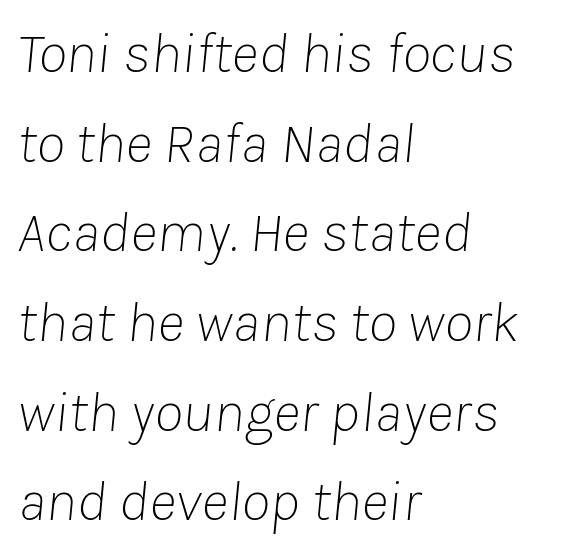
The image shows 59 px thin type, italic (leaning right); set left-aligned, normal line spacing (1.52x), normal letter spacing, not underlined; low stroke contrast and a medium x-height.
